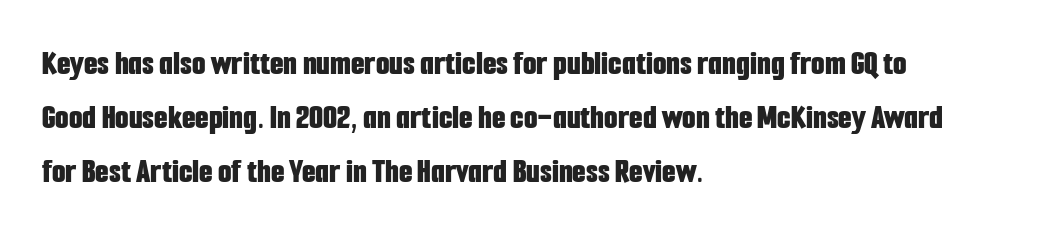
{"serif": "no", "italic": "no", "bold": "yes", "weight": "bold", "width": "condensed", "stroke_contrast": "low", "x_height": "medium", "monospaced": "no", "underline": "no", "align": "left", "line_spacing": "normal", "line_spacing_ratio": 1.55, "letter_spacing": "normal", "letter_spacing_em": 0.0, "glyph_px": 35}
